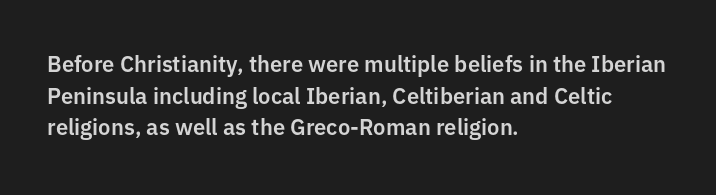
The image shows 22 px text type, upright; set left-aligned, normal line spacing (1.44x), normal letter spacing, not underlined.
